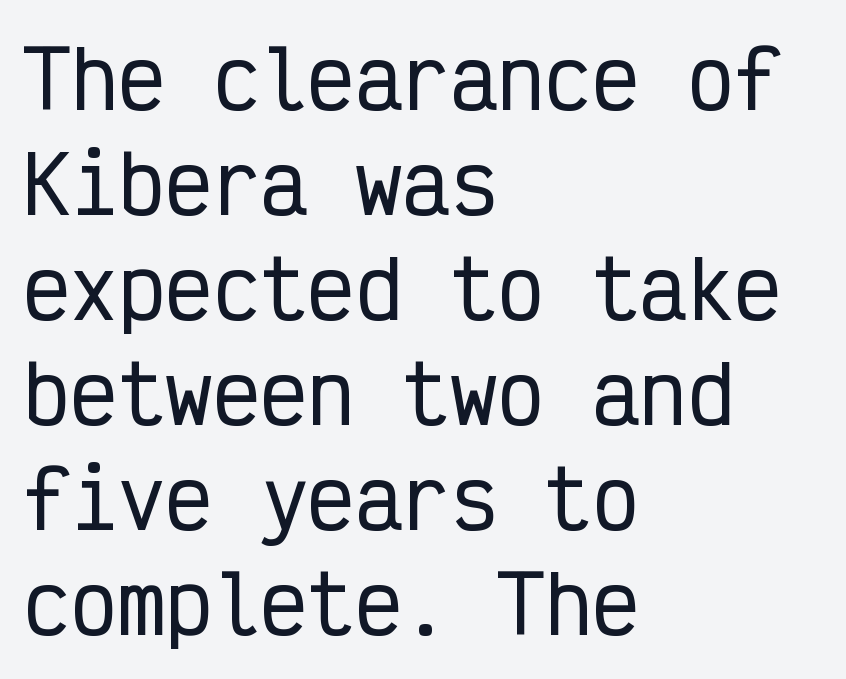
The image shows 79 px condensed sans-serif type, upright, monospaced; set left-aligned, normal line spacing (1.33x), normal letter spacing, not underlined; low stroke contrast and a medium x-height.
